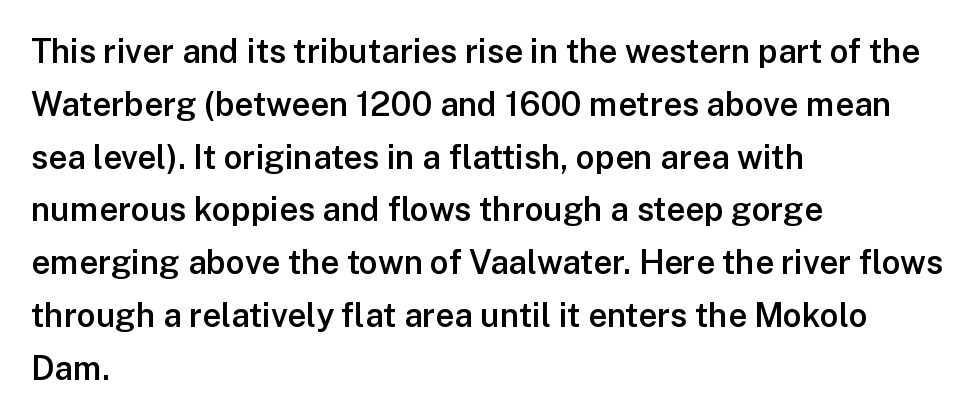
The image shows 33 px semibold sans-serif type, upright; set left-aligned, normal line spacing (1.6x), normal letter spacing, not underlined; low stroke contrast and a medium x-height.
